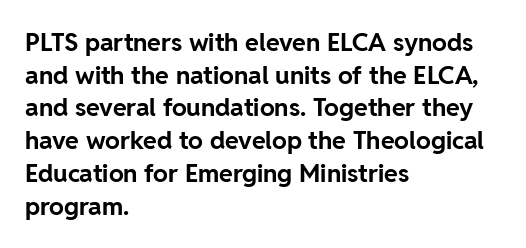
{"italic": "no", "bold": "yes", "underline": "no", "align": "left", "line_spacing": "normal", "line_spacing_ratio": 1.31, "letter_spacing": "normal", "letter_spacing_em": 0.0, "glyph_px": 25}
